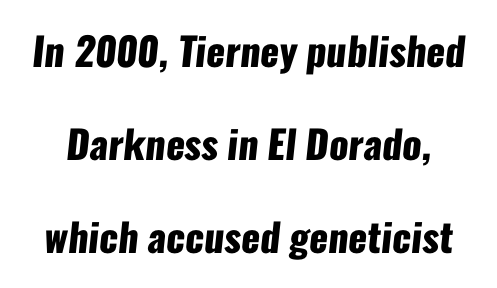
{"serif": "no", "bold": "yes", "weight": "heavy", "width": "condensed", "stroke_contrast": "low", "x_height": "medium", "monospaced": "no", "underline": "no", "line_spacing": "loose", "line_spacing_ratio": 2.38, "letter_spacing": "normal", "letter_spacing_em": 0.0, "glyph_px": 39}
